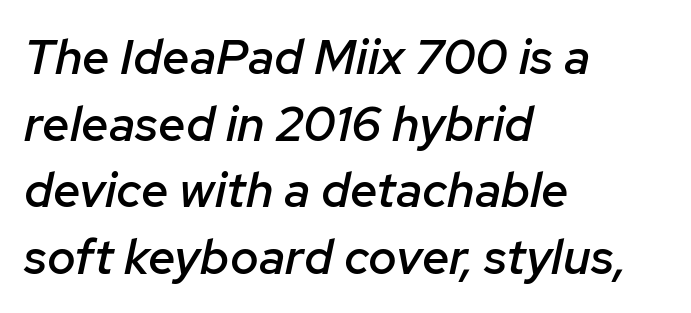
It's the slanting kind of type. Clear beneath every line of the passage. Successive baselines arrive at the customary interval. The letterforms sit shoulder to shoulder at normal distance. Is this a fixed-width face? No — the glyphs have proportional, varying widths. Is the block centered? No — it sits flush against the left margin.
